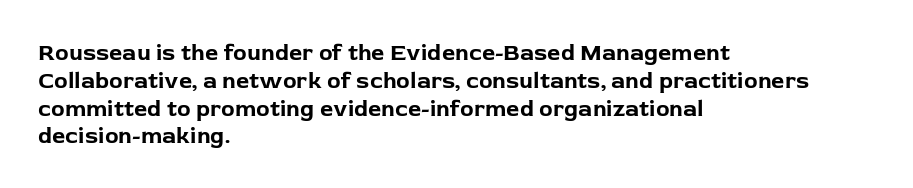
Short and long lines alike share a common starting point at left. Unlike italic type, these characters show no tilt at all. The passage shown is emphatically bold. The face used here is rendered with its standard letterfit. The space beneath each line is pristine and unruled.
